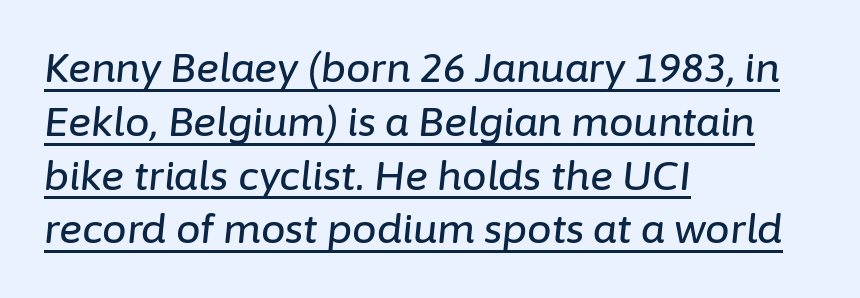
The letterforms sit shoulder to shoulder at normal distance. You could not count columns in this text — the font is proportionally spaced. Check the space under the baseline: a stroke is drawn there. Looking at the ascenders, they clearly lean. This block has exactly the height ordinary leading produces.
